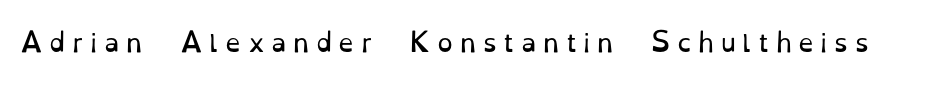
{"italic": "no", "bold": "no", "underline": "no", "letter_spacing": "wide", "letter_spacing_em": 0.26, "glyph_px": 25}
